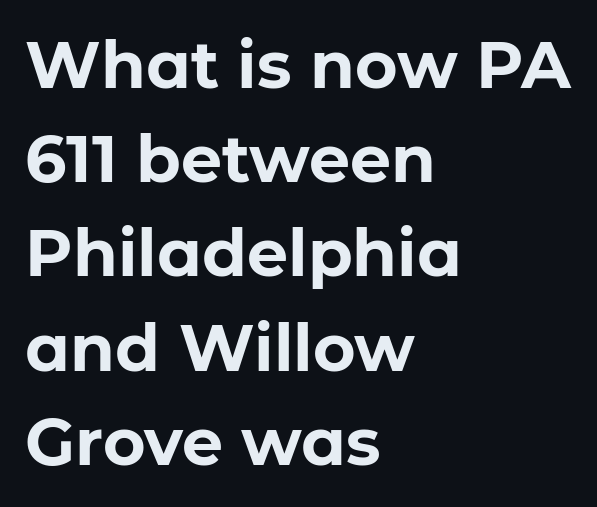
The image shows 65 px bold sans-serif type, upright; set left-aligned, normal line spacing (1.45x), normal letter spacing, not underlined; low stroke contrast and a medium x-height.
